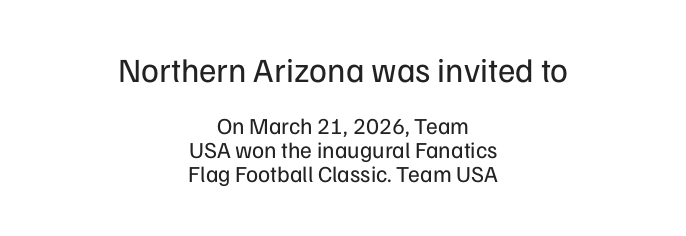
The image shows 34 px regular-weight sans-serif type, upright; set centered, tight line spacing (1.05x), normal letter spacing, not underlined; the first (top) block is 1.48x larger; low stroke contrast and a medium x-height.
